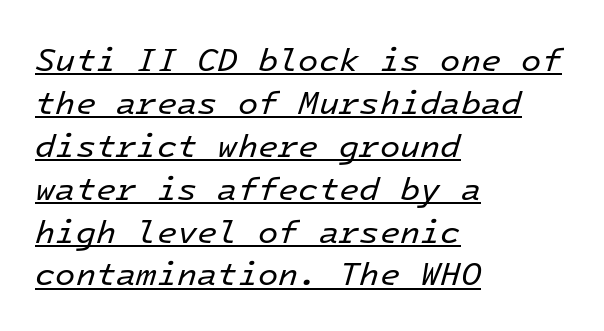
{"italic": "yes", "lean": "right", "slant_degrees": 16, "bold": "no", "weight": "regular", "width": "normal", "stroke_contrast": "low", "x_height": "medium", "monospaced": "yes", "underline": "yes", "align": "left", "line_spacing": "normal", "line_spacing_ratio": 1.3, "letter_spacing": "normal", "letter_spacing_em": 0.0, "glyph_px": 33}
